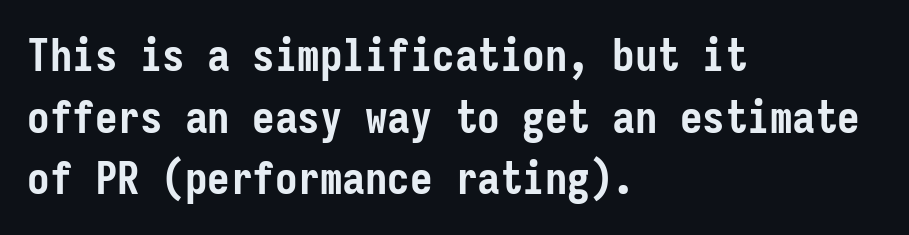
A typesetter would call this zero additional tracking. Think of a typewriter: that constant character pitch is what you see here. The leading is moderate, giving the passage an even texture. Look at the bottom of the vertical strokes: they stop flat, with no serifs. Posture: upright roman.
